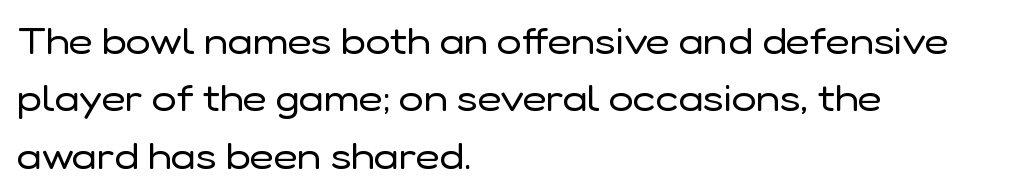
Q: Is the text bold? A: No.
Q: Is the text italic (slanted)? A: No, it is upright.
Q: Is the typeface a serif or a sans-serif typeface? A: Sans-serif.
Q: Is the text underlined? A: No.
Q: How is the paragraph aligned? A: Left-aligned.
Q: Is the spacing between letters normal or unusually wide? A: Normal.
Q: Is the spacing between lines tight, normal or loose? A: Normal.
Q: Width (condensed, normal, or wide)? A: Normal.
Q: Stroke contrast? A: Low.
Q: x-height? A: Medium.
Q: Monospaced? A: No.
